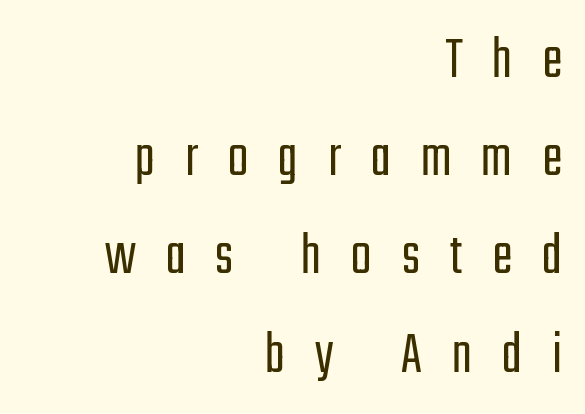
Has an underline been added? It has not. Each new line begins a customary step beneath the previous one. Weight: regular or lighter. Think of a printed novel: that variable character pitch is what you see here.
